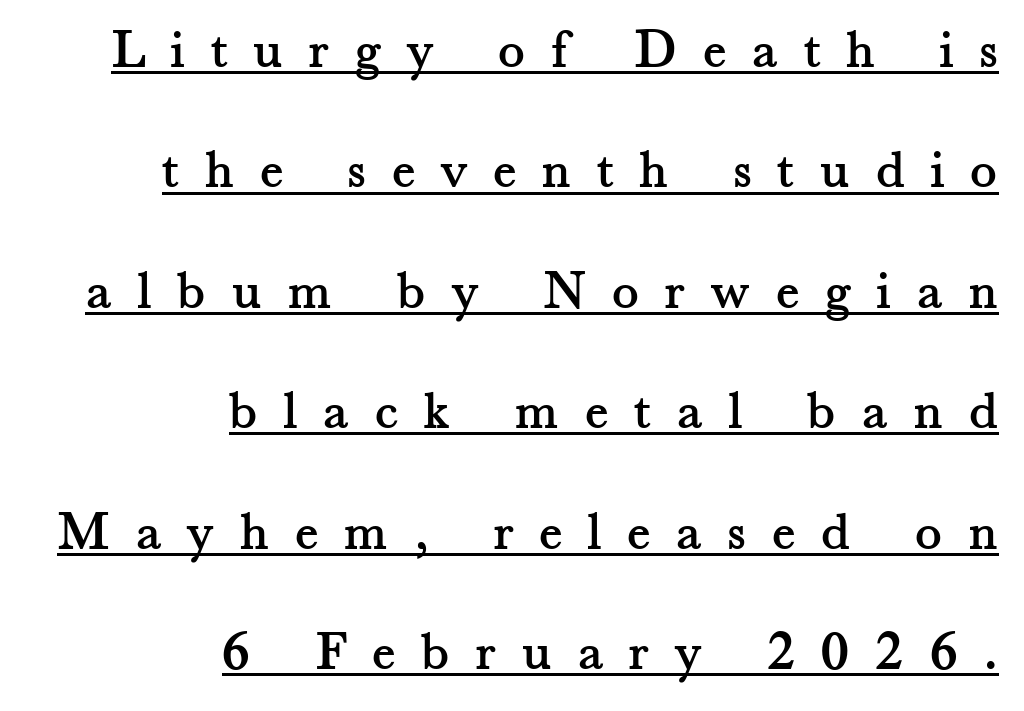
Honestly, the rows look like they've been pulled way apart. This rendering uses right alignment, leaving the left contour irregular. The rendering inserts visible extra space after every character. If you drew a line through each stem, it would be perfectly vertical. This sample has the flowing, uneven cadence of proportional lettering.
